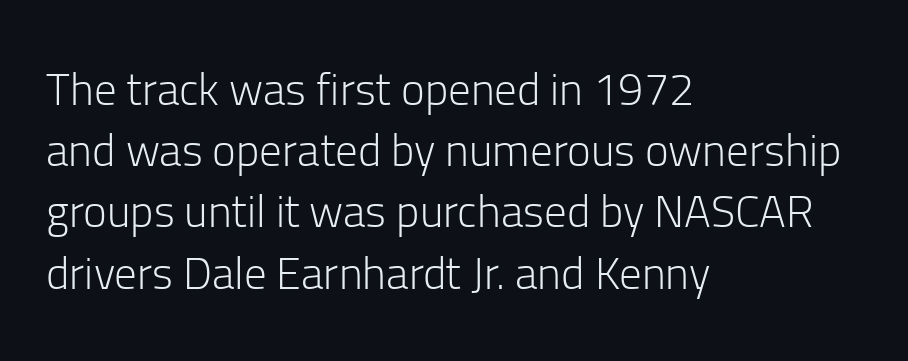
The image shows 45 px light sans-serif type, upright; set left-aligned, normal line spacing (1.36x), normal letter spacing, not underlined; low stroke contrast and a medium x-height.
